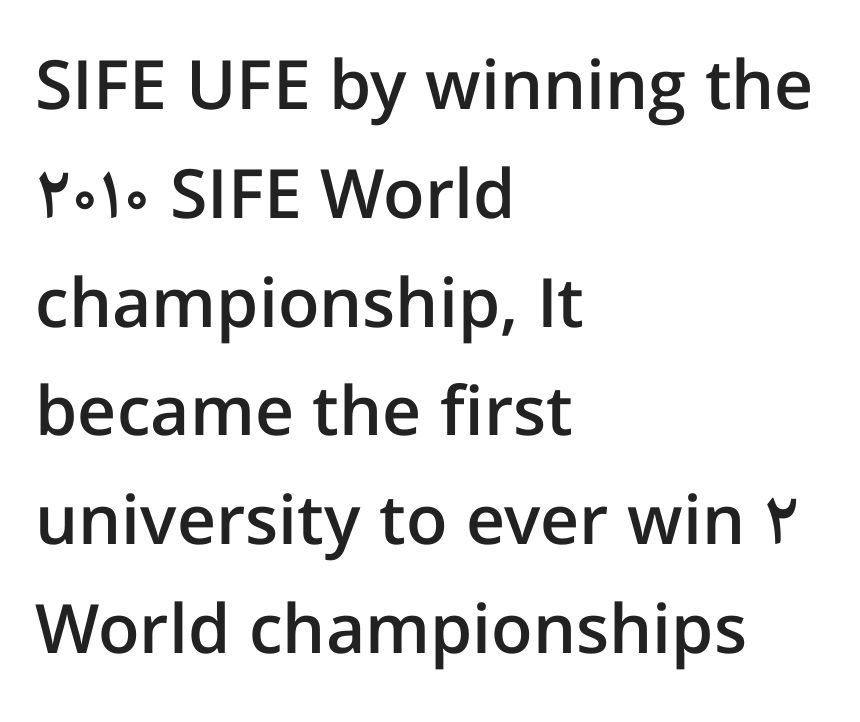
{"serif": "no", "italic": "no", "bold": "semi", "weight": "semibold", "width": "normal", "stroke_contrast": "low", "x_height": "medium", "monospaced": "no", "underline": "no", "align": "left", "line_spacing": "normal", "line_spacing_ratio": 1.6, "letter_spacing": "normal", "letter_spacing_em": 0.0, "glyph_px": 68}
